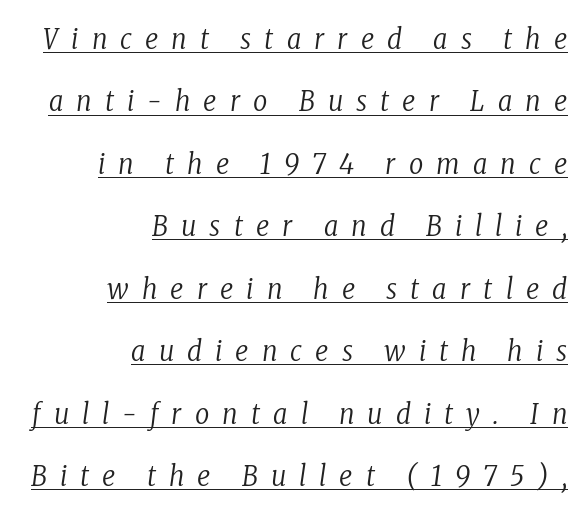
The image shows 28 px regular-weight, condensed serif type, italic (leaning right); set right-aligned, loose line spacing (2.23x), unusually wide letter spacing (+0.47 em), underlined; low stroke contrast and a medium x-height.
